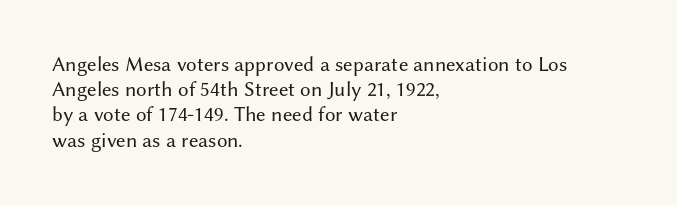
The letterforms sit shoulder to shoulder at normal distance. Typeset ragged right — the left edge is the straight one. The lettering holds an erect, upright posture throughout. Vertical stems look standard width or narrower in stroke. Beneath every word, the page is bare.
